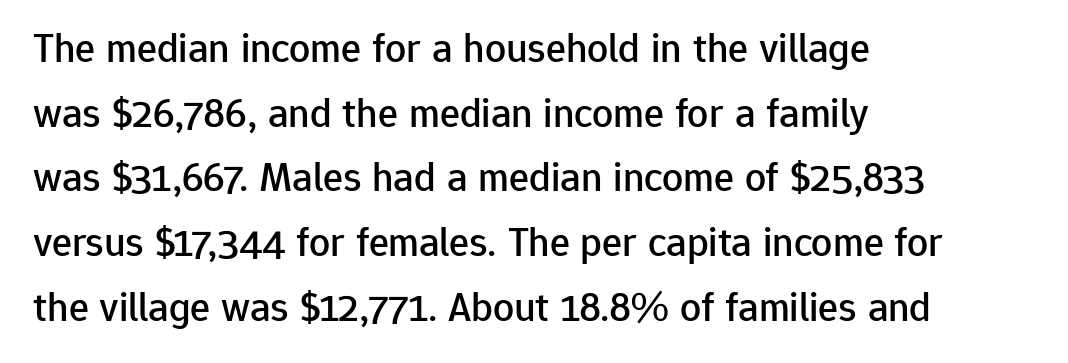
The image shows 42 px sans-serif type, upright; set left-aligned, normal line spacing (1.54x), normal letter spacing, not underlined; low stroke contrast and a medium x-height.
